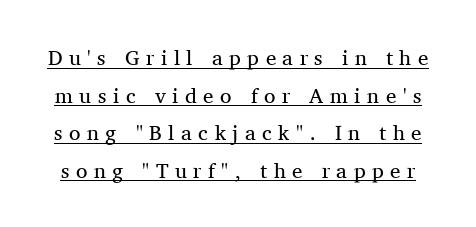
{"italic": "no", "bold": "no", "underline": "yes", "line_spacing_ratio": 1.79, "letter_spacing": "wide", "letter_spacing_em": 0.31, "glyph_px": 21}
